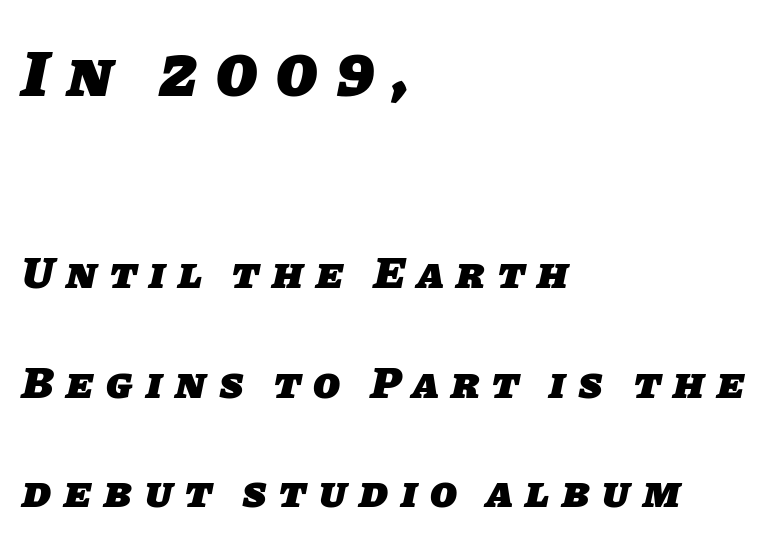
{"bold": "yes", "weight": "heavy", "width": "normal", "stroke_contrast": "low", "x_height": "large", "monospaced": "no", "underline": "no", "align": "left", "line_spacing": "loose", "line_spacing_ratio": 2.49, "letter_spacing": "wide", "letter_spacing_em": 0.29, "larger_block": "first", "size_ratio": 1.5, "glyph_px": 66}
